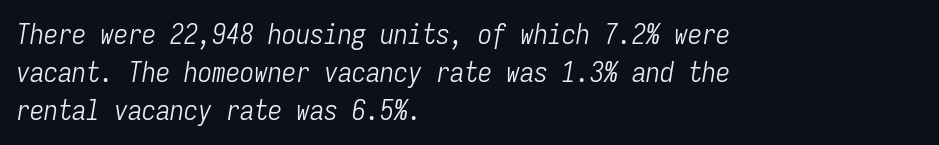
The image shows 28 px light, condensed type, italic (leaning right), monospaced; set left-aligned, normal line spacing (1.36x), normal letter spacing, not underlined; low stroke contrast and a medium x-height.
